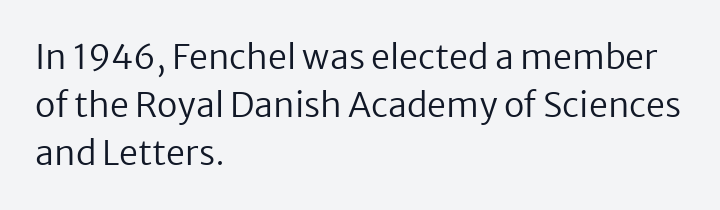
The image shows 34 px regular-weight sans-serif type, upright; set left-aligned, normal line spacing (1.41x), normal letter spacing, not underlined; low stroke contrast and a medium x-height.
